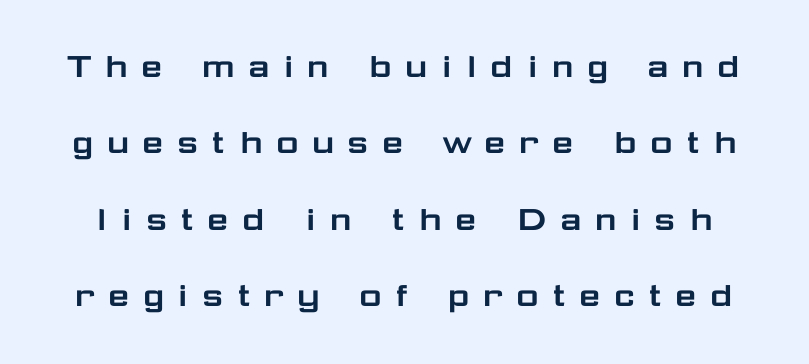
{"serif": "no", "italic": "no", "width": "wide", "stroke_contrast": "low", "x_height": "medium", "monospaced": "no", "underline": "no", "line_spacing": "loose", "line_spacing_ratio": 1.96, "letter_spacing": "wide", "letter_spacing_em": 0.29, "glyph_px": 39}
